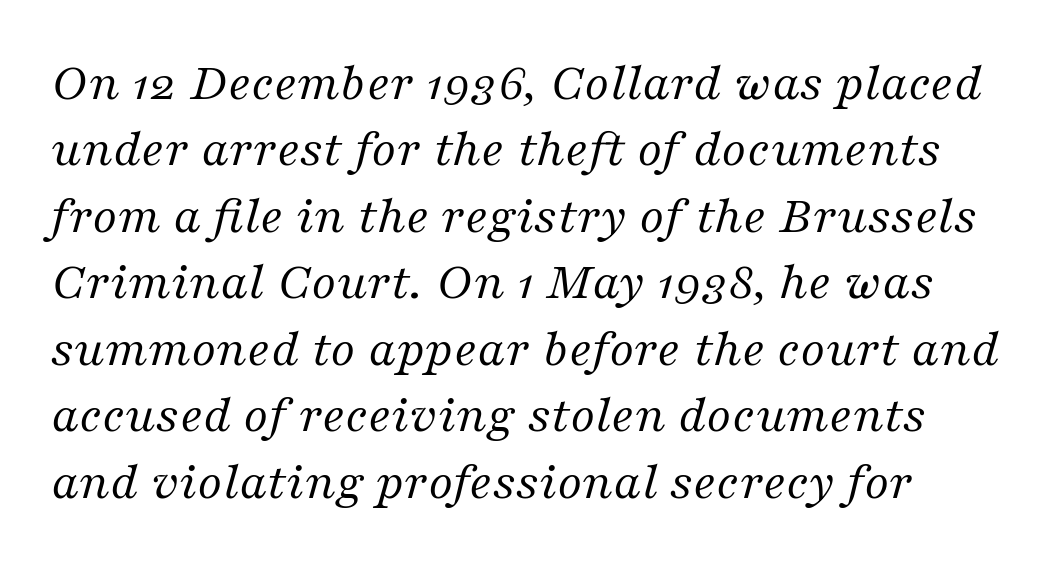
Q: Is the text bold? A: No.
Q: Is the text italic (slanted)? A: Yes, it leans right by about 16 degrees.
Q: Is the typeface a serif or a sans-serif typeface? A: Serif.
Q: Is the text underlined? A: No.
Q: Is the spacing between letters normal or unusually wide? A: Normal.
Q: Width (condensed, normal, or wide)? A: Normal.
Q: Stroke contrast? A: Medium.
Q: x-height? A: Medium.
Q: Monospaced? A: No.
